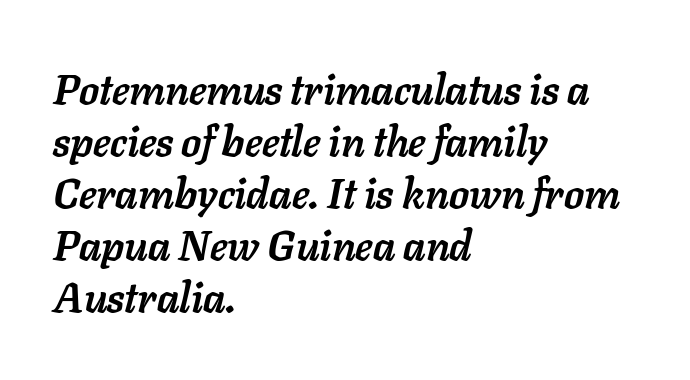
Do the characters align in a grid? No, the font is proportional. The lines in this sample share a left origin and differ only in where they stop. Each row of text sits above clean, open space. I'd describe the lettering as bold — thick and assertive. The letterforms sit shoulder to shoulder at normal distance.
